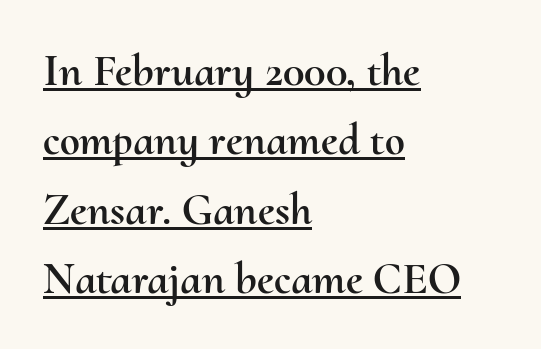
{"italic": "no", "width": "normal", "stroke_contrast": "medium", "x_height": "small", "monospaced": "no", "underline": "yes", "align": "left", "line_spacing": "normal", "line_spacing_ratio": 1.54, "letter_spacing": "normal", "letter_spacing_em": 0.0, "glyph_px": 45}
